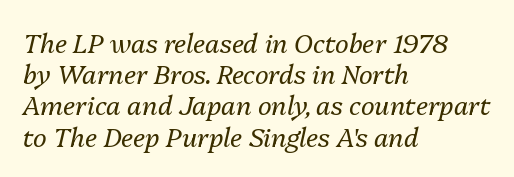
Q: Is the text bold? A: No.
Q: Is the text italic (slanted)? A: Yes, it leans right by about 13 degrees.
Q: Is the text underlined? A: No.
Q: How is the paragraph aligned? A: Left-aligned.
Q: Is the spacing between letters normal or unusually wide? A: Normal.
